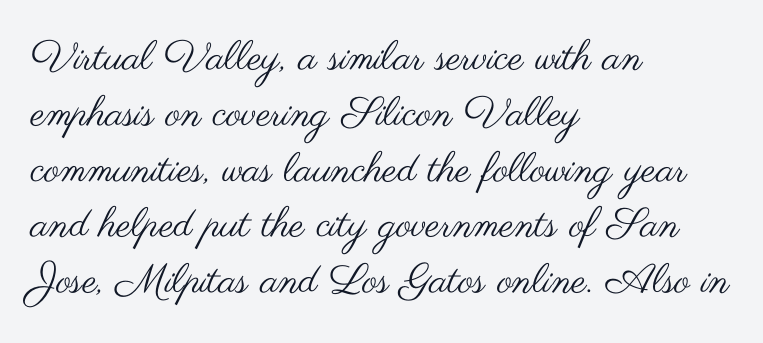
The image shows 41 px regular-weight, wide sans-serif type; set left-aligned, normal line spacing (1.36x), normal letter spacing, not underlined; medium stroke contrast and a small x-height.
